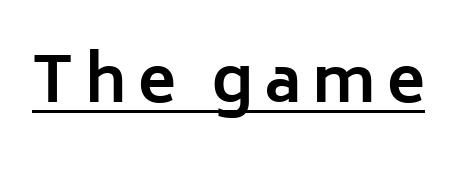
Q: Is the text bold? A: Yes.
Q: Is the text italic (slanted)? A: No, it is upright.
Q: Is the typeface a serif or a sans-serif typeface? A: Sans-serif.
Q: Is the text underlined? A: Yes.
Q: Width (condensed, normal, or wide)? A: Normal.
Q: Stroke contrast? A: Low.
Q: x-height? A: Medium.
Q: Monospaced? A: No.
